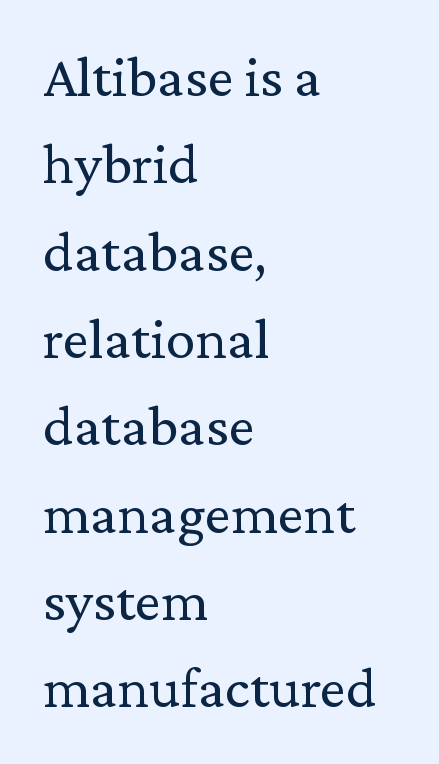
The image shows 59 px regular-weight serif type, upright; set left-aligned, normal line spacing (1.48x), normal letter spacing, not underlined; low stroke contrast and a medium x-height.
